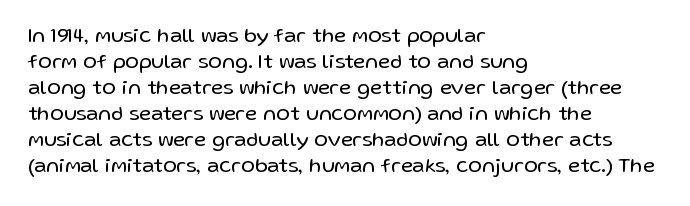
The image shows 21 px text type, upright; set left-aligned, line spacing 1.24x, normal letter spacing, not underlined.
